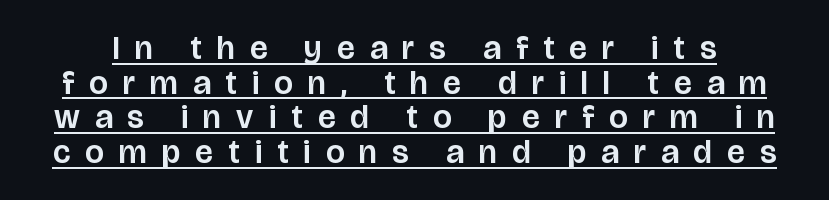
Spacing verdict: proportional, widths tailored to each character. In terms of leading, this rendering errs on the cramped side. Compared with typical body copy, the letter spacing here is much looser. Caption: lettering with a line underneath.
